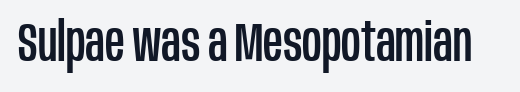
The letters advance in unequal steps, a hallmark of proportional type. Inter-character spacing is left at the font's built-in metrics. The font's upright variant was chosen for this text. Clear beneath every line of the passage. You can tell from the bare stems that sans-serif type was used.
